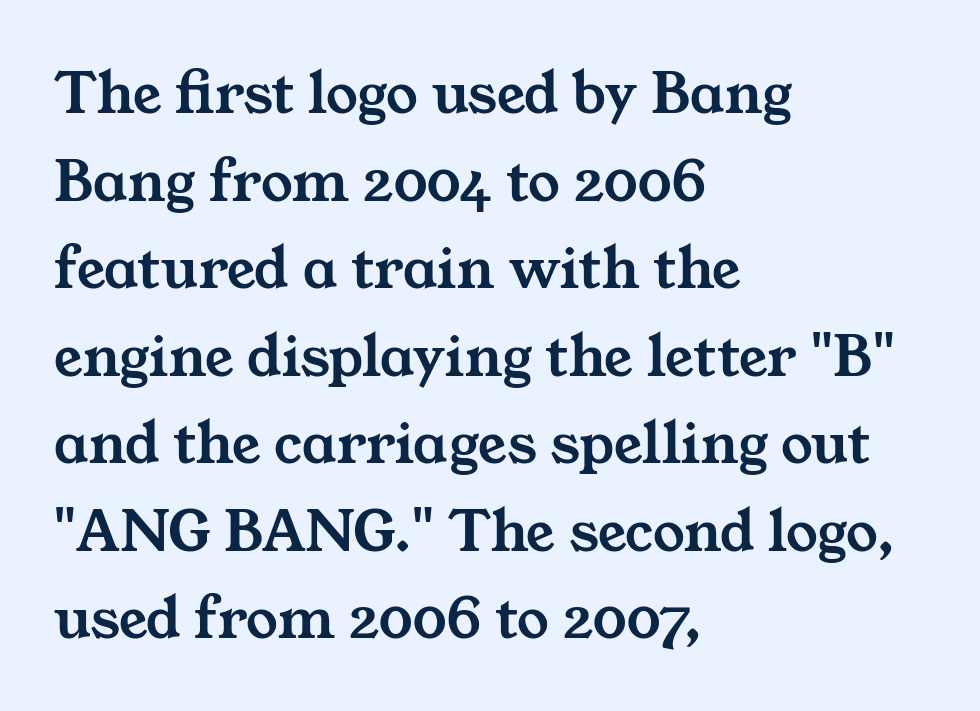
The image shows 63 px wide serif type; set left-aligned, normal line spacing (1.39x), normal letter spacing, not underlined; medium stroke contrast and a medium x-height.
